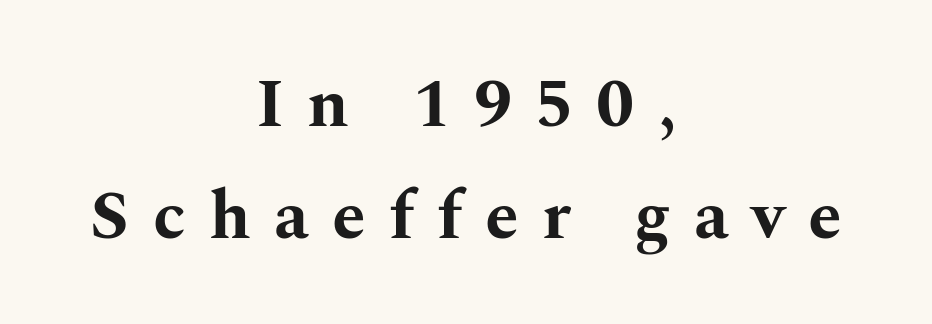
Horizontal bands of white between lines are of average thickness. Unlike italic type, these characters show no tilt at all. Font category for this specimen: serif. The strip under each line holds only bare page. The sample has been set heavy, in full bold. The gaps between neighbouring characters are conspicuously large.
